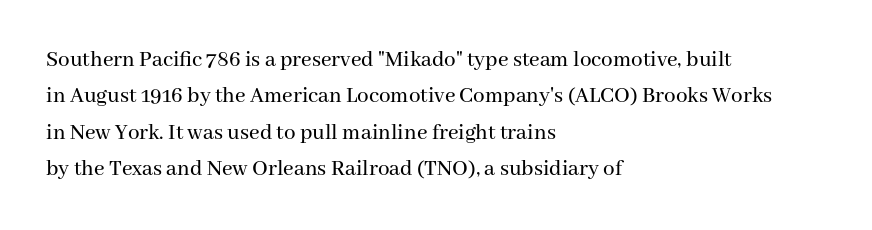
{"italic": "no", "underline": "no", "align": "left", "line_spacing": "normal", "line_spacing_ratio": 1.58, "letter_spacing": "normal", "letter_spacing_em": 0.0, "glyph_px": 23}
